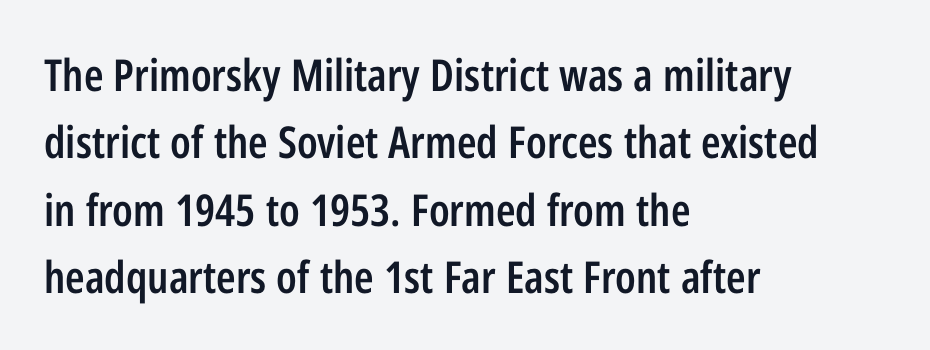
Upright lettering throughout. This sample has the flowing, uneven cadence of proportional lettering. Caption: multi-line text, flush left, ragged right. Look at the stroke-to-counter ratio: somewhat heavy, a semibold. The line texture is even and compact thanks to regular tracking. Students, observe: this is what conventionally led text looks like.
